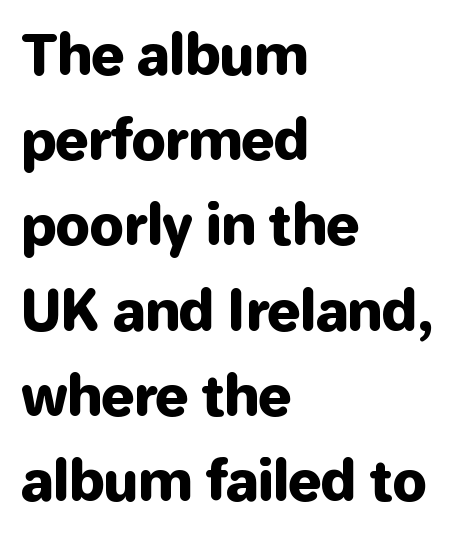
Q: Is the text italic (slanted)? A: No, it is upright.
Q: Is the typeface a serif or a sans-serif typeface? A: Sans-serif.
Q: Is the text underlined? A: No.
Q: How is the paragraph aligned? A: Left-aligned.
Q: Is the spacing between letters normal or unusually wide? A: Normal.
Q: Is the spacing between lines tight, normal or loose? A: Normal.
Q: Width (condensed, normal, or wide)? A: Normal.
Q: Stroke contrast? A: Low.
Q: x-height? A: Medium.
Q: Monospaced? A: No.
